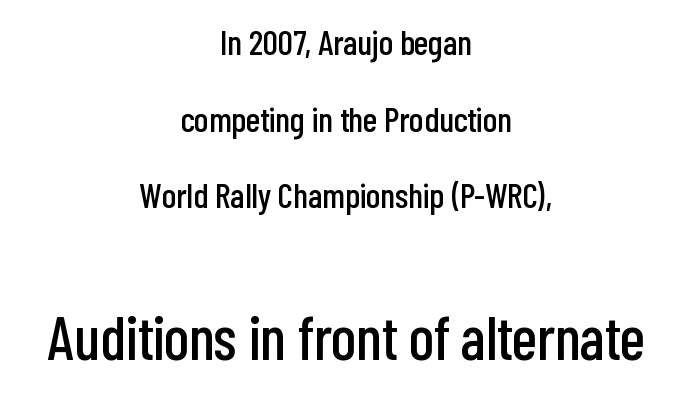
{"serif": "no", "italic": "no", "width": "condensed", "stroke_contrast": "low", "x_height": "medium", "monospaced": "no", "underline": "no", "align": "center", "line_spacing": "loose", "line_spacing_ratio": 2.19, "letter_spacing": "normal", "letter_spacing_em": 0.0, "larger_block": "second", "size_ratio": 1.74, "glyph_px": 61}
